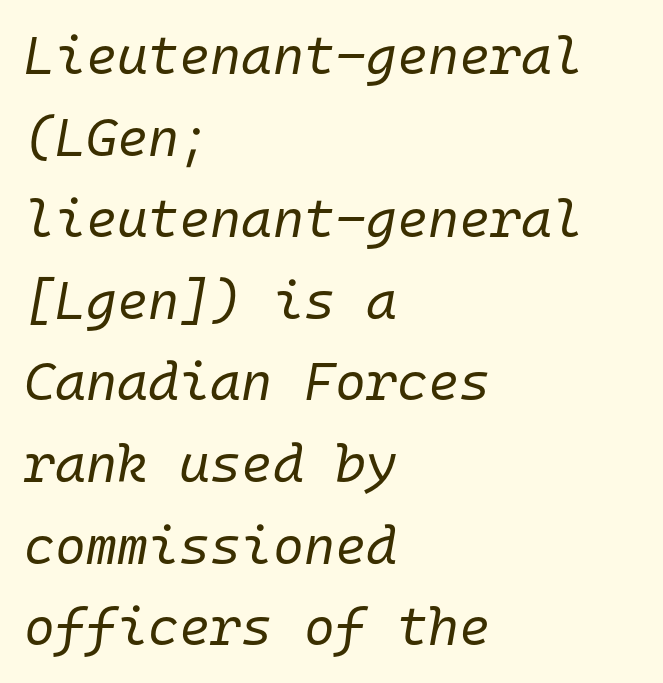
{"italic": "yes", "lean": "right", "slant_degrees": 10, "bold": "no", "weight": "regular", "width": "normal", "stroke_contrast": "low", "x_height": "medium", "monospaced": "yes", "underline": "no", "align": "left", "line_spacing": "normal", "line_spacing_ratio": 1.54, "letter_spacing": "normal", "letter_spacing_em": 0.0, "glyph_px": 53}
